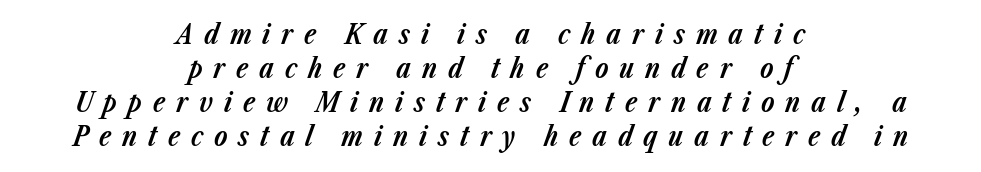
Q: Is the text bold? A: Yes.
Q: Is the text italic (slanted)? A: Yes, it leans right by about 23 degrees.
Q: Is the text underlined? A: No.
Q: How is the paragraph aligned? A: Centered.
Q: Is the spacing between letters normal or unusually wide? A: Unusually wide.
Q: Is the spacing between lines tight, normal or loose? A: Normal.
